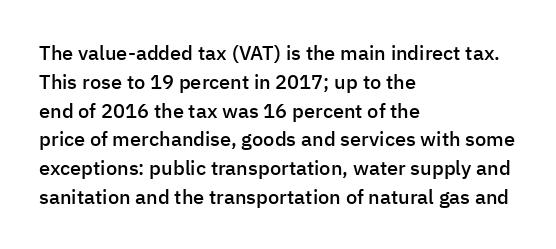
{"italic": "no", "bold": "semi", "underline": "no", "align": "left", "line_spacing": "normal", "line_spacing_ratio": 1.44, "letter_spacing": "normal", "letter_spacing_em": 0.0, "glyph_px": 20}
